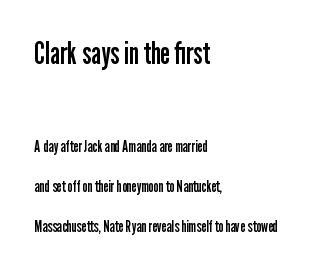
The image shows 31 px regular-weight, condensed sans-serif type, upright; set left-aligned, loose line spacing (2.5x), normal letter spacing, not underlined; the first (top) block is 1.94x larger; low stroke contrast and a medium x-height.
